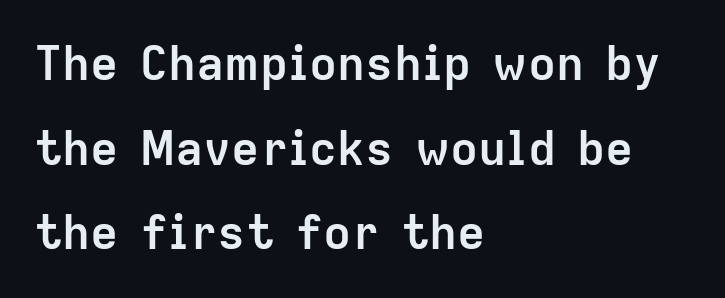
The image shows 47 px semibold sans-serif type, upright; set left-aligned, line spacing 1.8x, normal letter spacing, not underlined; low stroke contrast and a medium x-height.
